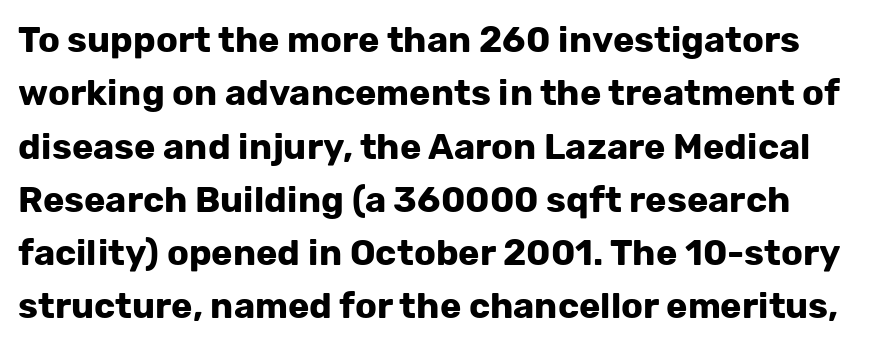
Q: Is the text bold? A: Yes.
Q: Is the text italic (slanted)? A: No, it is upright.
Q: Is the typeface a serif or a sans-serif typeface? A: Sans-serif.
Q: Is the text underlined? A: No.
Q: Is the spacing between letters normal or unusually wide? A: Normal.
Q: Is the spacing between lines tight, normal or loose? A: Normal.
Q: Width (condensed, normal, or wide)? A: Normal.
Q: Stroke contrast? A: Low.
Q: x-height? A: Medium.
Q: Monospaced? A: No.
